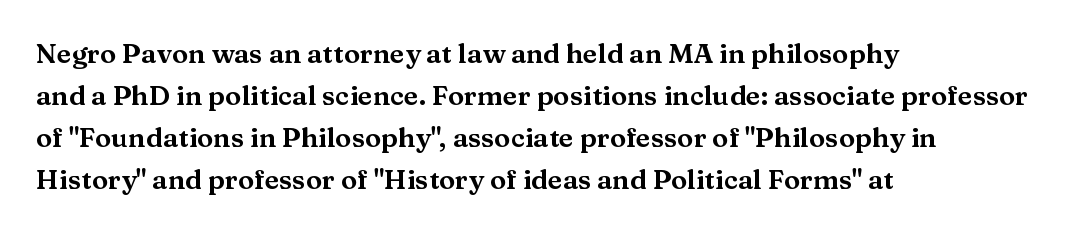
{"italic": "no", "underline": "no", "align": "left", "line_spacing": "normal", "line_spacing_ratio": 1.55, "letter_spacing": "normal", "letter_spacing_em": 0.0, "glyph_px": 27}
